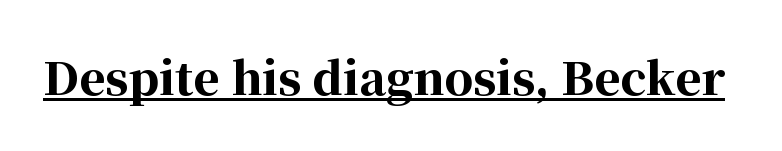
Is this a fixed-width face? No — the glyphs have proportional, varying widths. Do the letters lean? They stand straight. The face used here appears with an underline applied. The glyphs in this specimen are seriffed. Summary of weight: heavy, a full bold. Compared with typical body copy, the letter spacing here is the same.
